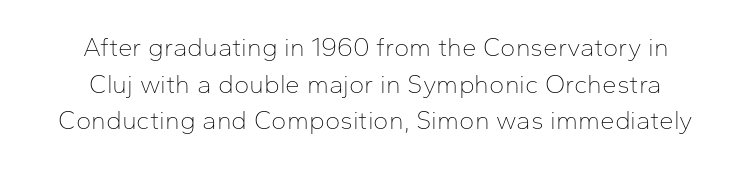
{"italic": "no", "bold": "no", "underline": "no", "line_spacing": "normal", "line_spacing_ratio": 1.41, "letter_spacing": "normal", "letter_spacing_em": 0.0, "glyph_px": 26}
